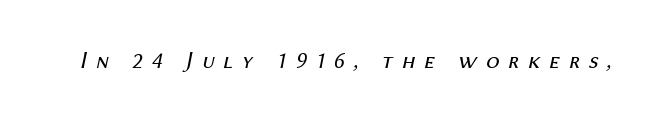
The image shows 24 px text type, italic (leaning right); set unusually wide letter spacing (+0.36 em), not underlined.
